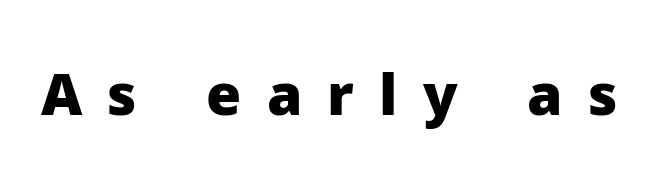
{"serif": "no", "italic": "no", "bold": "yes", "weight": "heavy", "width": "normal", "stroke_contrast": "low", "x_height": "medium", "monospaced": "no", "underline": "no", "letter_spacing": "wide", "letter_spacing_em": 0.44, "glyph_px": 57}
